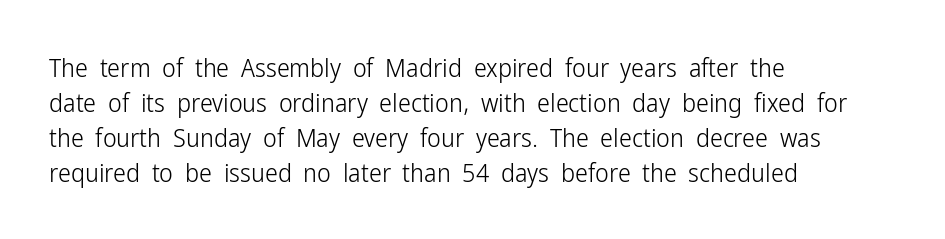
The strip under each line holds only bare page. Short note: letters normally spaced. The axis of the letterforms is exactly vertical. Line spacing here is normal. The rendering anchors every line to the left-hand side.
